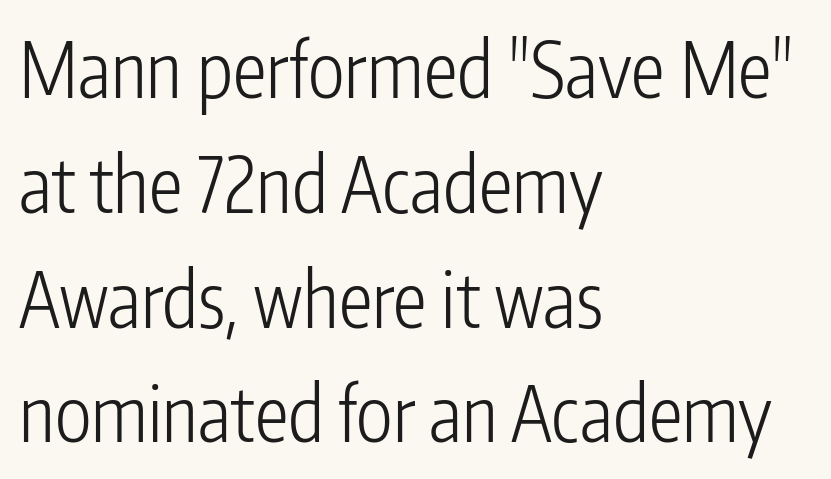
The image shows 76 px light, condensed sans-serif type, upright; set left-aligned, normal line spacing (1.51x), normal letter spacing, not underlined; low stroke contrast and a medium x-height.
